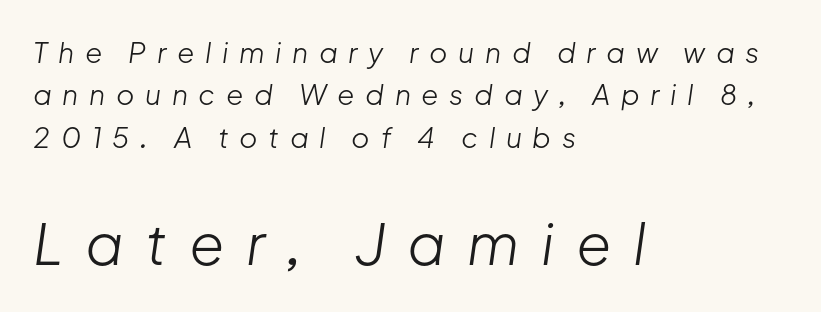
Q: Is the text bold? A: No.
Q: Is the text italic (slanted)? A: Yes, it leans right by about 8 degrees.
Q: Is the text underlined? A: No.
Q: How is the paragraph aligned? A: Left-aligned.
Q: Is the spacing between letters normal or unusually wide? A: Unusually wide.
Q: Is the spacing between lines tight, normal or loose? A: Normal.
Q: Which block of text is set in a larger size, the first (top) or the second (bottom)? A: The second (bottom) one.
Q: Width (condensed, normal, or wide)? A: Normal.
Q: Stroke contrast? A: Low.
Q: x-height? A: Medium.
Q: Monospaced? A: No.
